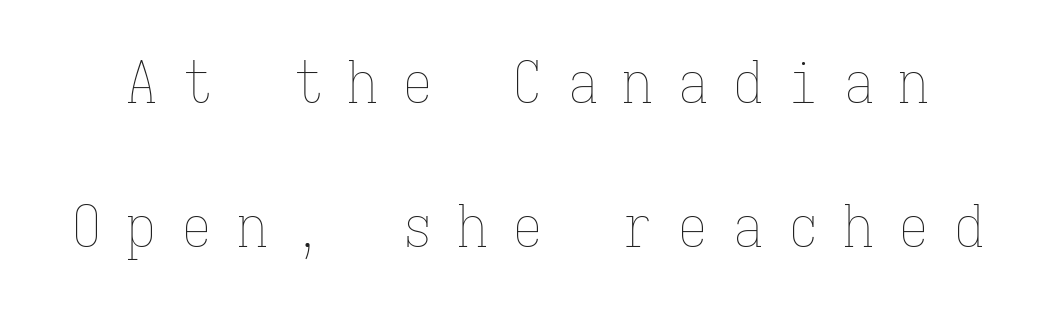
The image shows 58 px thin, condensed type, upright, monospaced; set loose line spacing (2.48x), unusually wide letter spacing (+0.45 em), not underlined; low stroke contrast and a medium x-height.
